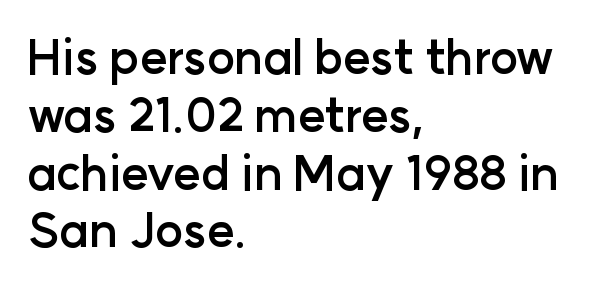
You could not count columns in this text — the font is proportionally spaced. A typesetter would label this face a sans. This is roman type, the default non-slanted kind. Typeset ragged right — the left edge is the straight one. Students, this is bold: see how much ink each stroke carries.
